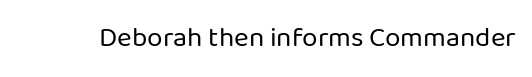
Q: Is the text bold? A: No.
Q: Is the text italic (slanted)? A: No, it is upright.
Q: Is the typeface a serif or a sans-serif typeface? A: Sans-serif.
Q: Is the text underlined? A: No.
Q: Is the spacing between letters normal or unusually wide? A: Normal.
Q: Width (condensed, normal, or wide)? A: Normal.
Q: Stroke contrast? A: Low.
Q: x-height? A: Medium.
Q: Monospaced? A: No.
